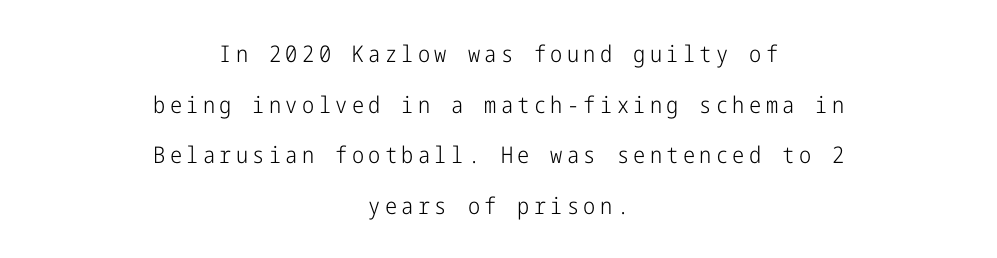
The image shows 23 px text type, upright; set centered, loose line spacing (2.2x), not underlined.
